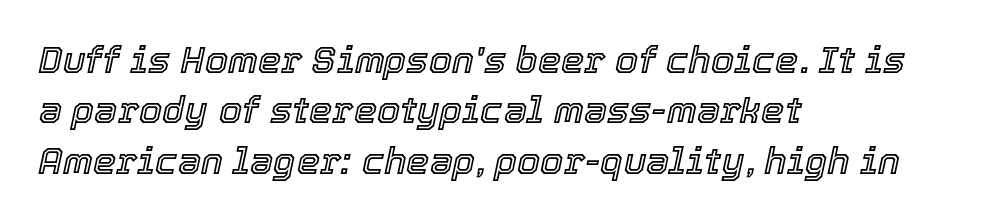
Is the letter spacing exaggerated? No — it looks like the ordinary default. Looking at the ascenders, they clearly lean. The passage shown is not underscored anywhere. The paragraph has a hard left edge and a soft right edge. These lines are rendered in a variable-pitch font. The lines sit at an ordinary, default distance from one another.
